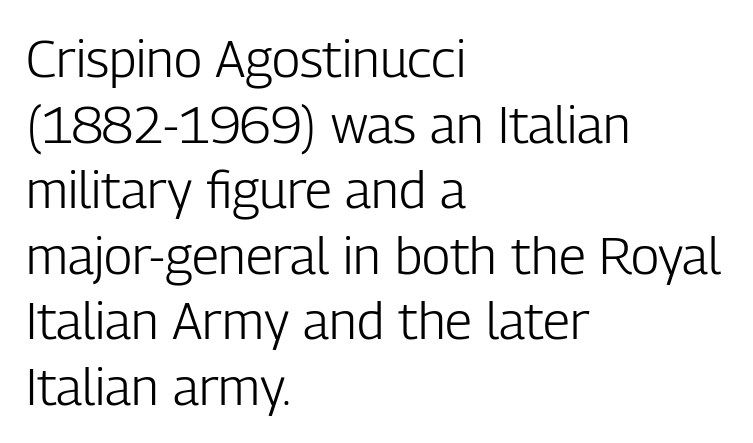
This sample keeps an unexceptional amount of space between lines. The letterforms sit at book weight or below. The passage shown is not underscored anywhere. Is there any slant? The stems are plumb. Nope, no serifs anywhere on these letters.
